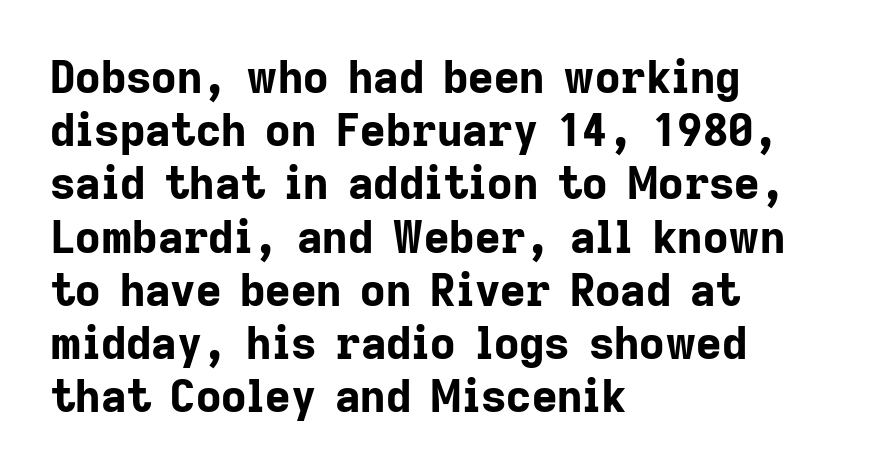
The image shows 44 px bold sans-serif type, upright; set left-aligned, line spacing 1.21x, normal letter spacing, not underlined; low stroke contrast and a medium x-height.
